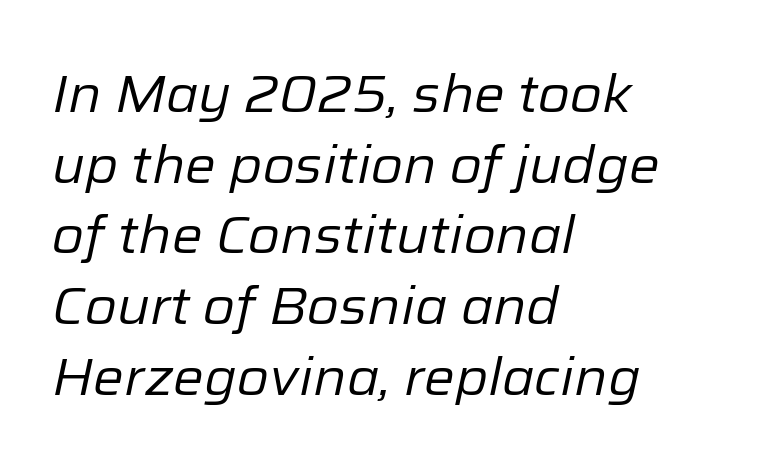
Q: Is the text bold? A: No.
Q: Is the text italic (slanted)? A: Yes, it leans right by about 12 degrees.
Q: Is the text underlined? A: No.
Q: How is the paragraph aligned? A: Left-aligned.
Q: Is the spacing between letters normal or unusually wide? A: Normal.
Q: Is the spacing between lines tight, normal or loose? A: Normal.
Q: Width (condensed, normal, or wide)? A: Normal.
Q: Stroke contrast? A: Low.
Q: x-height? A: Medium.
Q: Monospaced? A: No.
